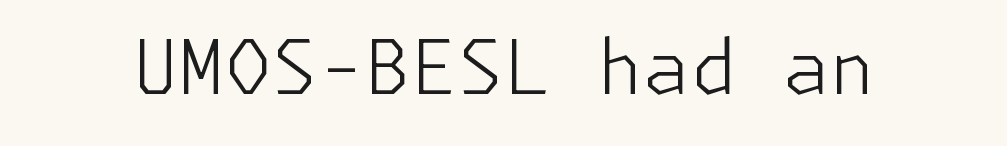
These lines keep a tight, regular rhythm from letter to letter. The space beneath each line is pristine and unruled. The typography opts for an upright posture over an oblique one. Note: no serifs on the glyphs. Weight: in the light-to-regular range.
